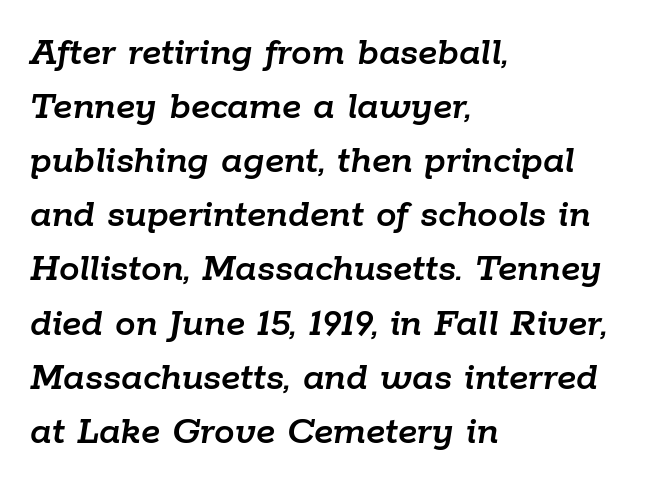
The image shows 41 px text type, italic (leaning right); set left-aligned, normal line spacing (1.32x), normal letter spacing, not underlined; low stroke contrast and a medium x-height.
